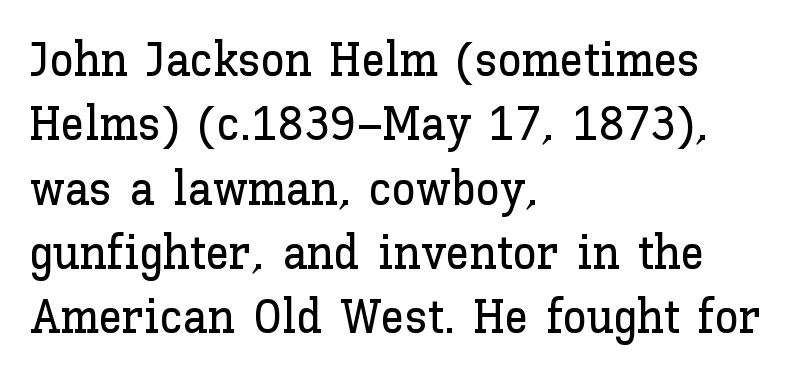
{"italic": "no", "width": "normal", "stroke_contrast": "low", "x_height": "medium", "monospaced": "no", "underline": "no", "align": "left", "line_spacing": "normal", "line_spacing_ratio": 1.34, "letter_spacing": "normal", "letter_spacing_em": 0.0, "glyph_px": 48}
